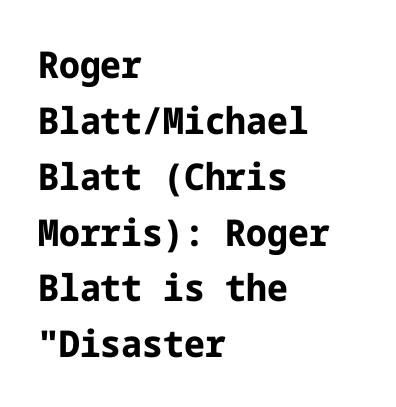
Q: Is the text bold? A: Yes.
Q: Is the text italic (slanted)? A: No, it is upright.
Q: Is the typeface a serif or a sans-serif typeface? A: Sans-serif.
Q: Is the text underlined? A: No.
Q: How is the paragraph aligned? A: Left-aligned.
Q: Is the spacing between letters normal or unusually wide? A: Normal.
Q: Is the spacing between lines tight, normal or loose? A: Normal.
Q: Width (condensed, normal, or wide)? A: Normal.
Q: Stroke contrast? A: Low.
Q: x-height? A: Medium.
